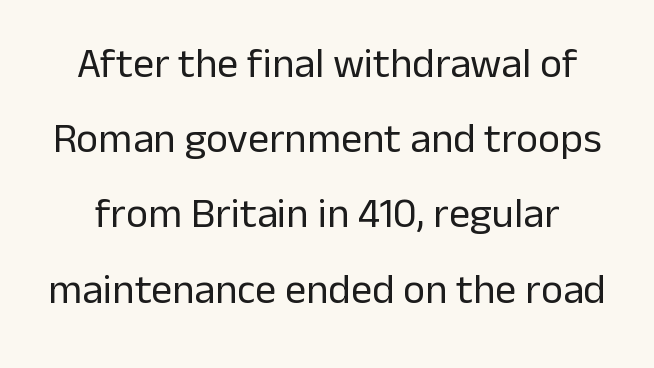
The image shows 42 px regular-weight sans-serif type, upright; set line spacing 1.79x, normal letter spacing, not underlined; low stroke contrast and a medium x-height.
